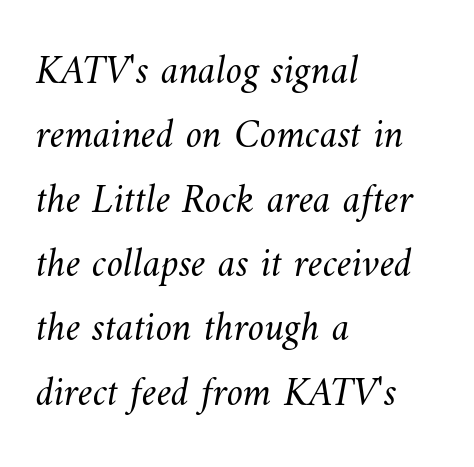
{"bold": "no", "weight": "light", "width": "normal", "stroke_contrast": "medium", "x_height": "small", "monospaced": "no", "underline": "no", "align": "left", "line_spacing": "normal", "line_spacing_ratio": 1.57, "letter_spacing": "normal", "letter_spacing_em": 0.0, "glyph_px": 41}
